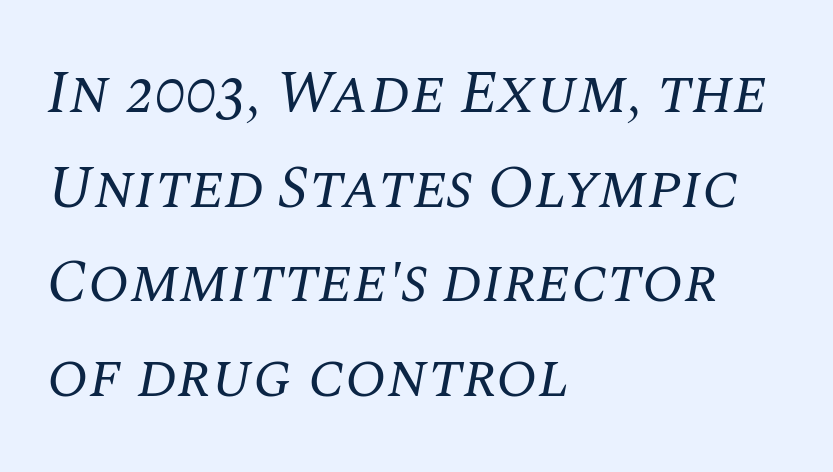
The image shows 61 px regular-weight serif type, italic (leaning right); set left-aligned, normal line spacing (1.55x), normal letter spacing, not underlined; medium stroke contrast and a large x-height.
